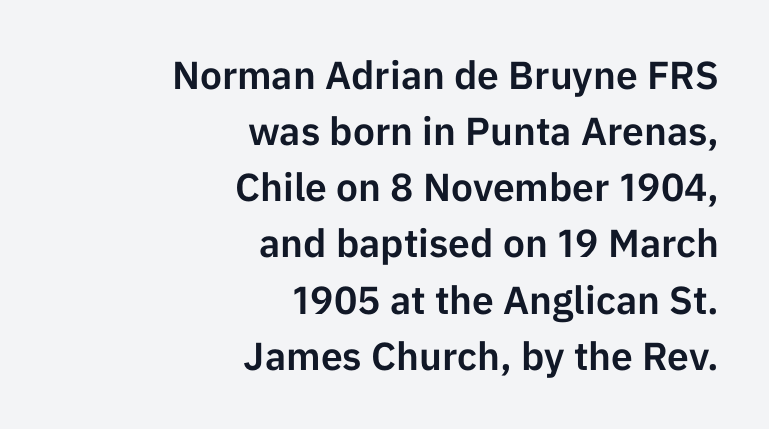
The face used here is a sans, in the tradition of grotesques and geometrics. The font's upright variant was chosen for this text. The rag falls on the left side of this text block. Evenly set lines give the paragraph a standard silhouette. The passage shown is typed in a proportional face where columns would drift.
